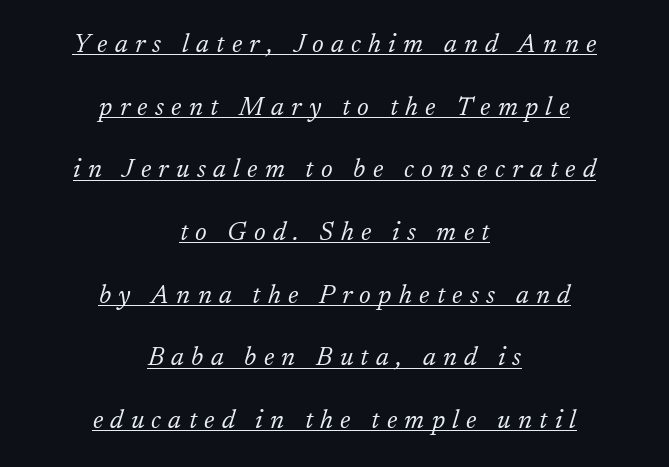
{"italic": "yes", "lean": "right", "slant_degrees": 17, "bold": "no", "underline": "yes", "align": "center", "line_spacing": "loose", "line_spacing_ratio": 2.41, "letter_spacing": "wide", "letter_spacing_em": 0.28, "glyph_px": 26}
